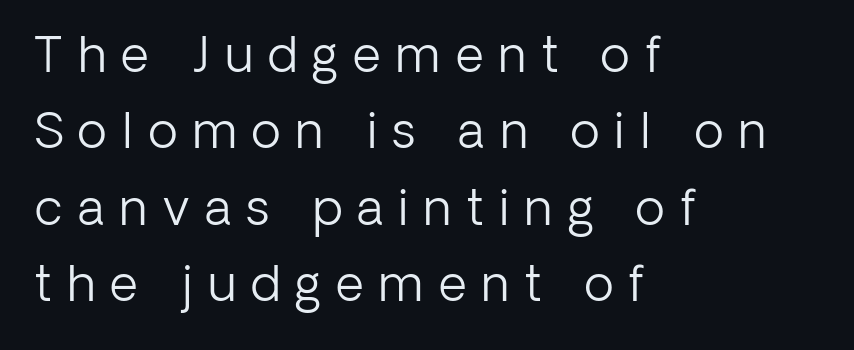
The image shows 49 px light sans-serif type, upright; set left-aligned, normal line spacing (1.56x), unusually wide letter spacing (+0.31 em), not underlined; low stroke contrast and a medium x-height.
